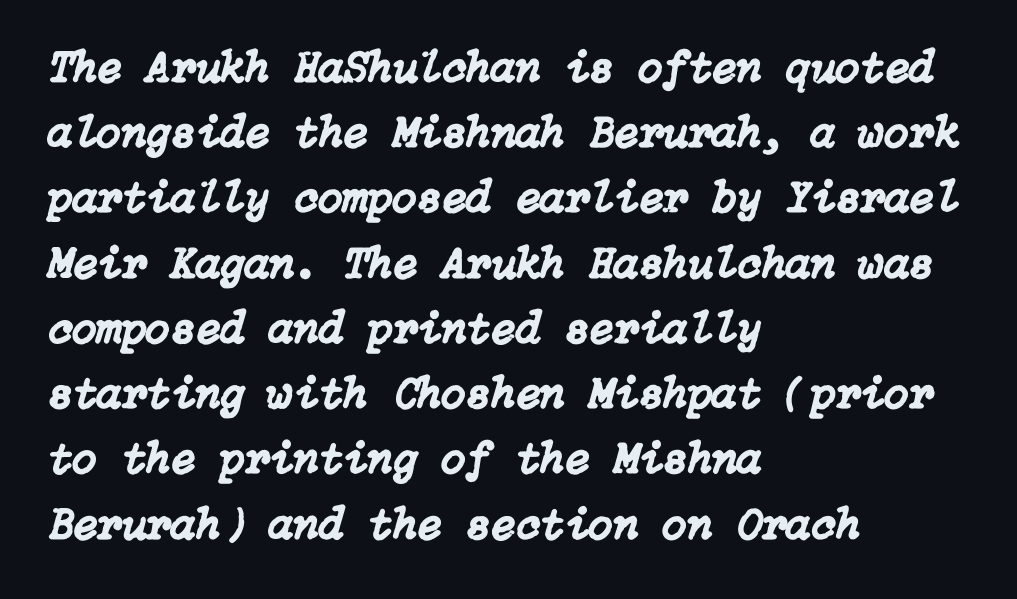
The image shows 45 px text type, italic (leaning right); set left-aligned, normal line spacing (1.45x), normal letter spacing, not underlined; low stroke contrast and a medium x-height.
